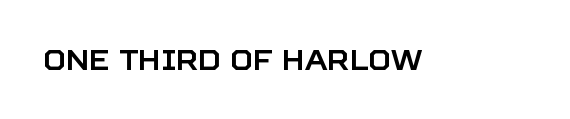
{"serif": "no", "italic": "no", "width": "normal", "stroke_contrast": "low", "x_height": "large", "monospaced": "no", "underline": "no", "letter_spacing": "normal", "letter_spacing_em": 0.0, "glyph_px": 28}
